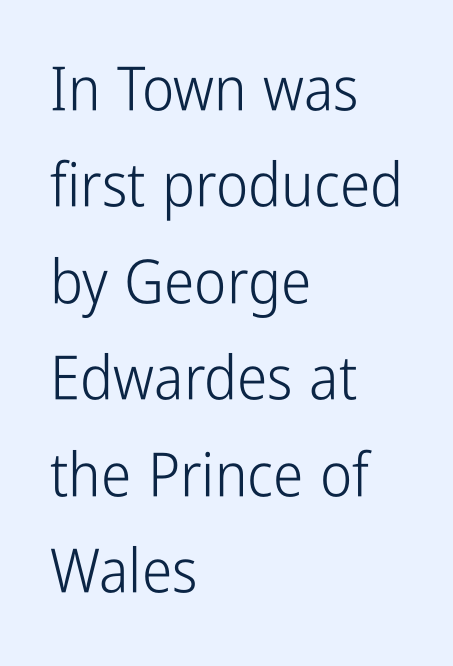
{"serif": "no", "italic": "no", "bold": "no", "weight": "light", "width": "condensed", "stroke_contrast": "low", "x_height": "medium", "monospaced": "no", "underline": "no", "align": "left", "line_spacing": "normal", "line_spacing_ratio": 1.58, "letter_spacing": "normal", "letter_spacing_em": 0.0, "glyph_px": 61}
